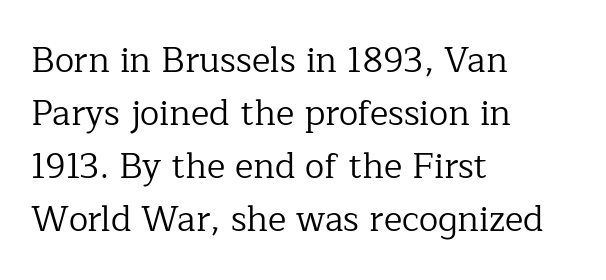
The image shows 35 px regular-weight serif type, upright; set left-aligned, normal line spacing (1.51x), normal letter spacing, not underlined; low stroke contrast and a medium x-height.
